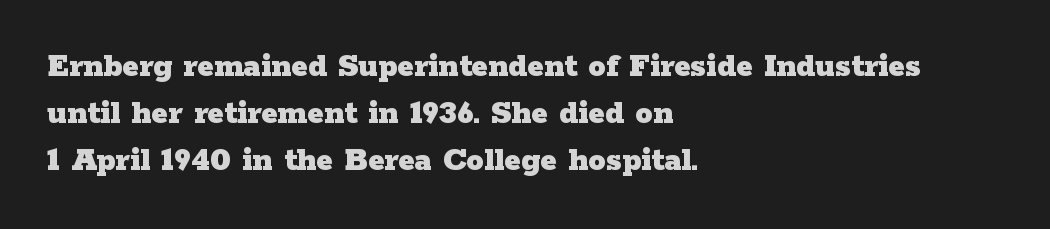
These lines are rendered in a variable-pitch font. The line-height multiplier appears to be the usual default. Left-aligned paragraph, ragged on the right. These lines carry a lot of weight — the face is fully bold. These lines are composed in type with serifs. Every character sits straight up, as roman type does.
